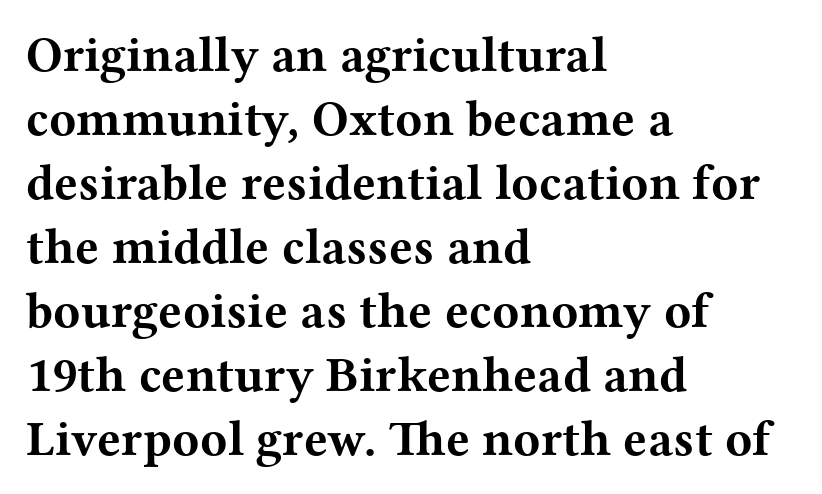
The image shows 50 px bold, wide serif type, upright; set left-aligned, normal line spacing (1.28x), normal letter spacing, not underlined; medium stroke contrast and a medium x-height.
